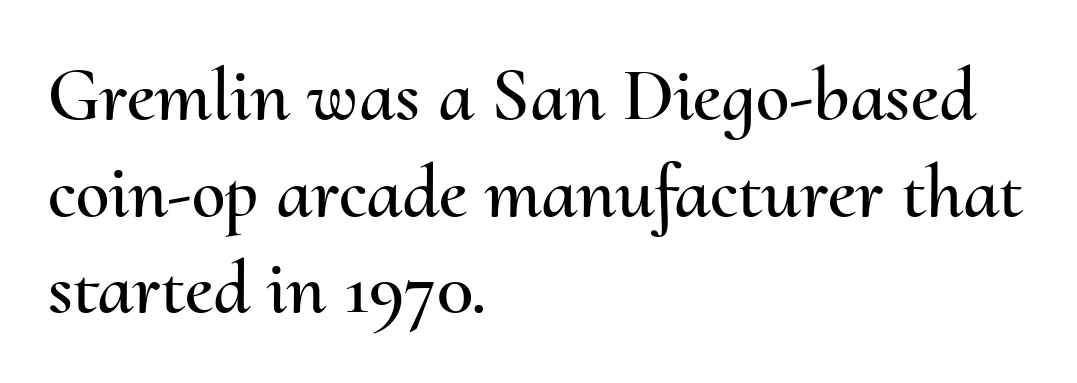
The image shows 76 px text type, upright; set left-aligned, normal line spacing (1.27x), normal letter spacing, not underlined; medium stroke contrast and a small x-height.
